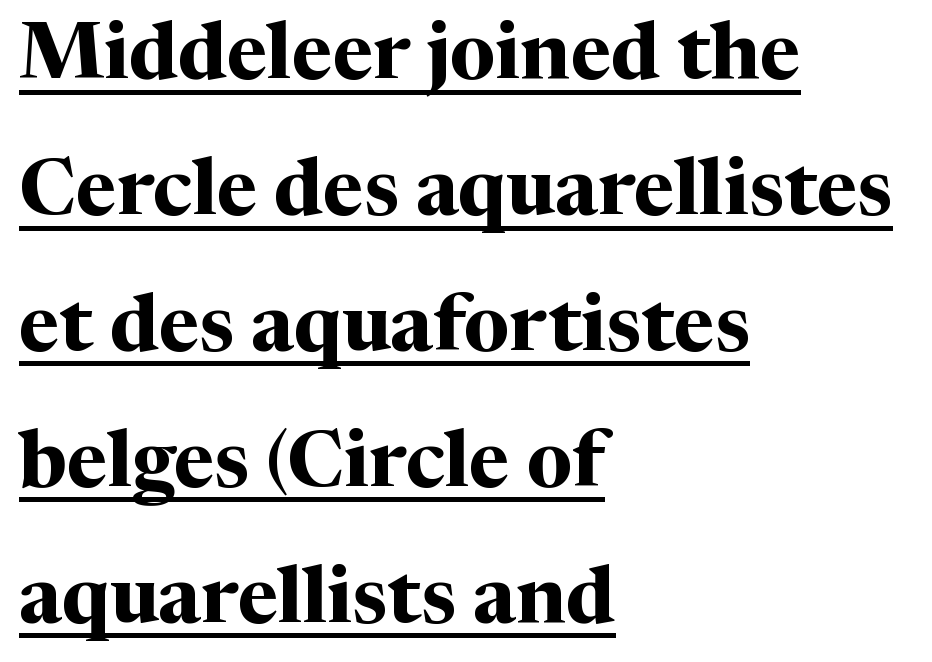
Q: Is the text bold? A: Yes.
Q: Is the text italic (slanted)? A: No, it is upright.
Q: Is the typeface a serif or a sans-serif typeface? A: Serif.
Q: Is the text underlined? A: Yes.
Q: How is the paragraph aligned? A: Left-aligned.
Q: Is the spacing between letters normal or unusually wide? A: Normal.
Q: Width (condensed, normal, or wide)? A: Normal.
Q: Stroke contrast? A: Medium.
Q: x-height? A: Medium.
Q: Monospaced? A: No.
